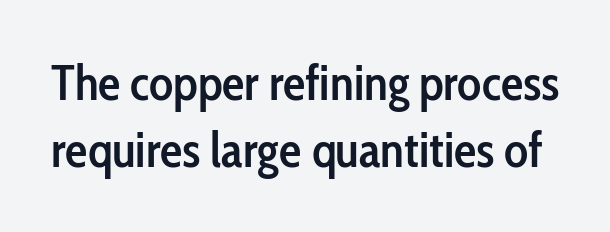
Q: Is the text bold? A: Semi-bold.
Q: Is the text italic (slanted)? A: No, it is upright.
Q: Is the typeface a serif or a sans-serif typeface? A: Sans-serif.
Q: Is the text underlined? A: No.
Q: Is the spacing between letters normal or unusually wide? A: Normal.
Q: Is the spacing between lines tight, normal or loose? A: Normal.
Q: Width (condensed, normal, or wide)? A: Condensed.
Q: Stroke contrast? A: Low.
Q: x-height? A: Medium.
Q: Monospaced? A: No.
